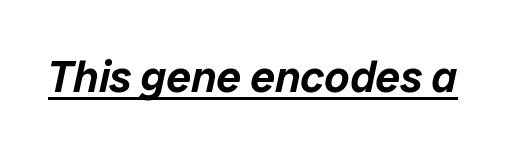
Like a heading marked for emphasis, these lines bear an underscore. How are the letters spaced? Ordinarily, with no added tracking. Varying glyph widths throughout — classic text-font behaviour. This sample uses an oblique cut, with every glyph tilted off the vertical.
